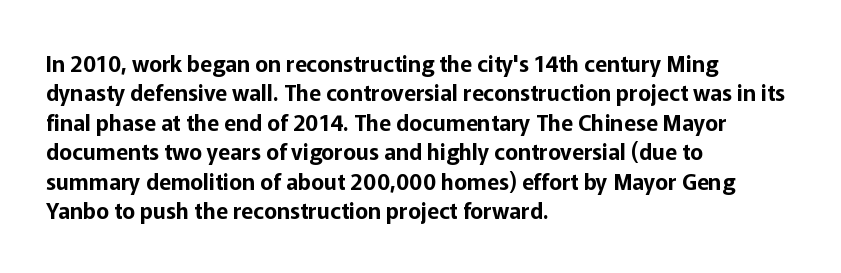
The image shows 22 px text type, upright; set left-aligned, normal line spacing (1.34x), normal letter spacing, not underlined.
